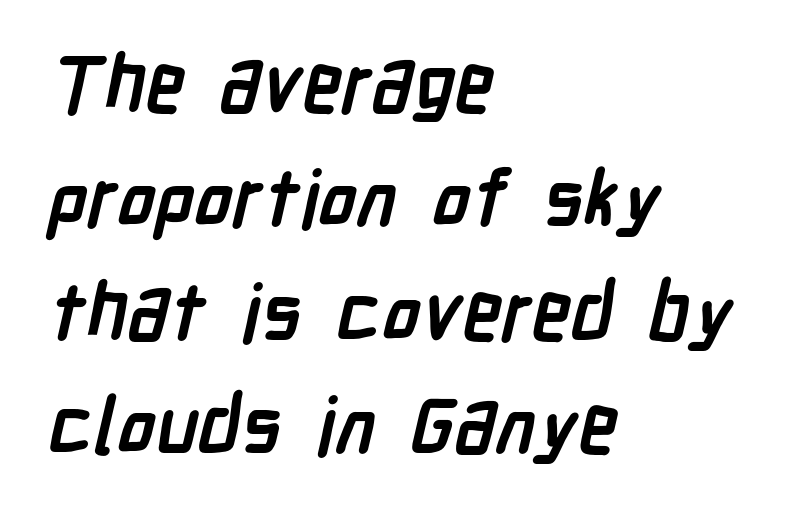
The baseline area is clear. The rendering uses natural spacing where letterforms have individual widths. Line beginnings align vertically; line endings do not. On the weight axis this lands at bold, roughly 700.
